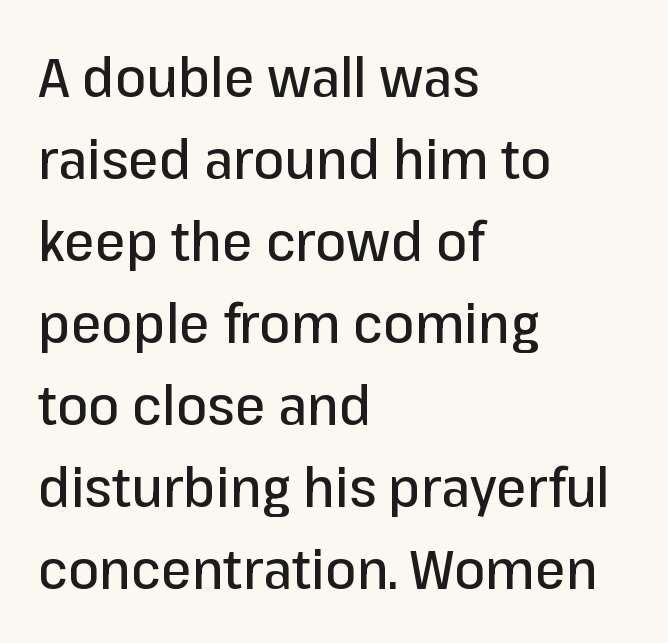
Q: Is the text italic (slanted)? A: No, it is upright.
Q: Is the typeface a serif or a sans-serif typeface? A: Sans-serif.
Q: Is the text underlined? A: No.
Q: How is the paragraph aligned? A: Left-aligned.
Q: Is the spacing between letters normal or unusually wide? A: Normal.
Q: Is the spacing between lines tight, normal or loose? A: Normal.
Q: Width (condensed, normal, or wide)? A: Normal.
Q: Stroke contrast? A: Low.
Q: x-height? A: Medium.
Q: Monospaced? A: No.
